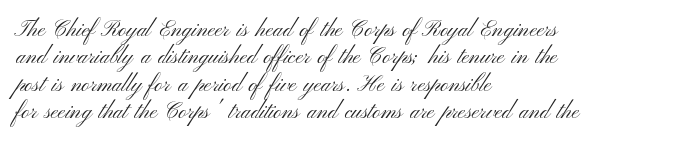
{"bold": "no", "underline": "no", "align": "left", "line_spacing": "normal", "line_spacing_ratio": 1.25, "letter_spacing": "normal", "letter_spacing_em": 0.0, "glyph_px": 22}
